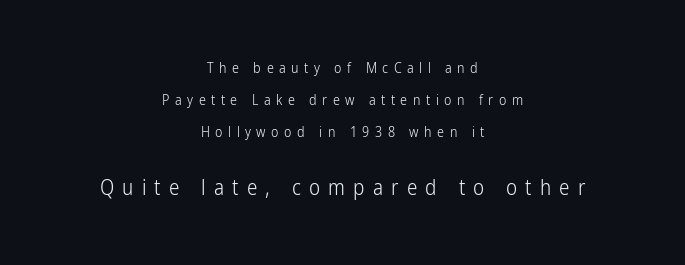
Here the glyphs are tracked loosely, breaking word shapes into spaced letters. The face used here appears at its bigger size in the lower chunk. This sample is center-justified, so both line endings float freely. The passage shown is not bold in any degree.
